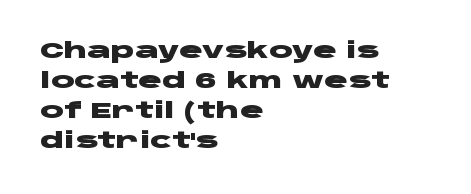
Italic: no, the glyphs are upright roman. Standard letterfit; no display-style spreading of the glyphs. Glance below the letters and you will spot only blank space. Its strokes are broad and dark, the hallmark of bold type.
